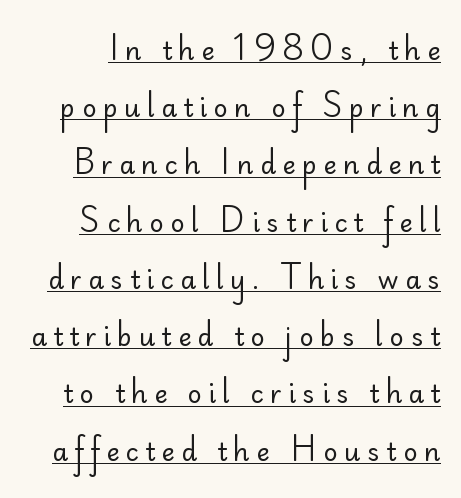
The image shows 25 px text type, upright; set loose line spacing (2.29x), unusually wide letter spacing (+0.26 em), underlined.
